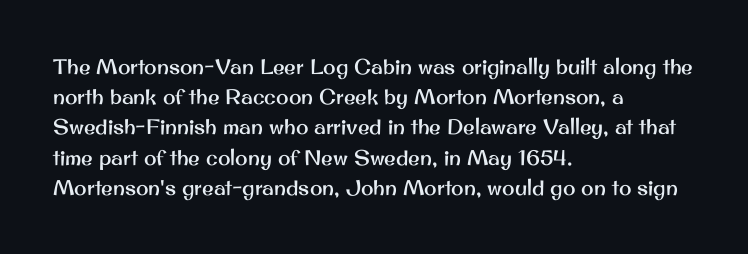
Q: Is the text italic (slanted)? A: No, it is upright.
Q: Is the text underlined? A: No.
Q: How is the paragraph aligned? A: Left-aligned.
Q: Is the spacing between letters normal or unusually wide? A: Normal.
Q: Is the spacing between lines tight, normal or loose? A: Normal.
